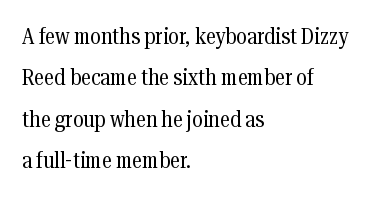
The image shows 23 px text type, upright; set left-aligned, line spacing 1.8x, normal letter spacing, not underlined.
